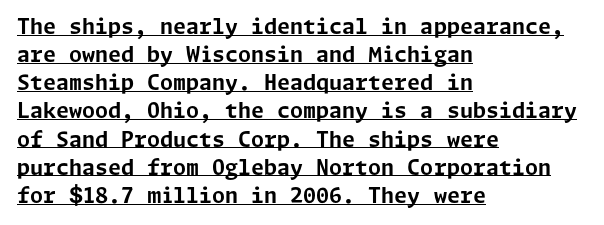
{"italic": "no", "bold": "yes", "underline": "yes", "align": "left", "line_spacing": "normal", "line_spacing_ratio": 1.34, "letter_spacing": "normal", "letter_spacing_em": 0.0, "glyph_px": 21}
